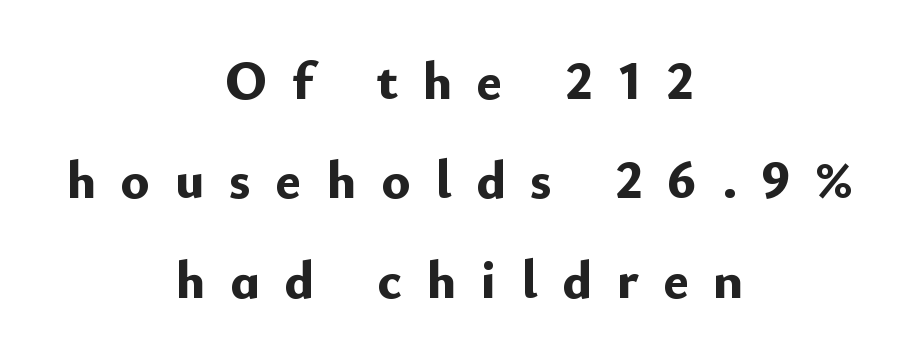
The gap between lines stays unmarked. The specimen reads as upright at a glance. A typesetter would call this proportional, since set widths differ per character. There is plenty of visible air inserted between adjacent glyphs.
